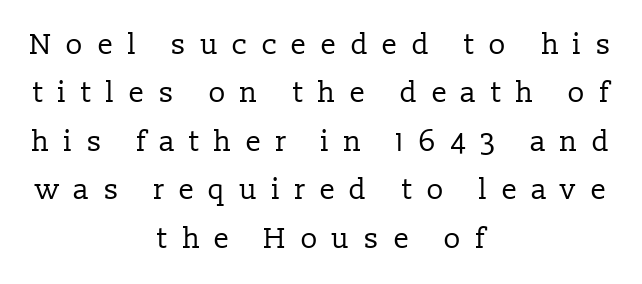
{"serif": "yes", "italic": "no", "bold": "no", "weight": "regular", "width": "normal", "stroke_contrast": "low", "x_height": "medium", "monospaced": "no", "underline": "no", "align": "center", "line_spacing": "normal", "line_spacing_ratio": 1.67, "letter_spacing": "wide", "letter_spacing_em": 0.48, "glyph_px": 29}
